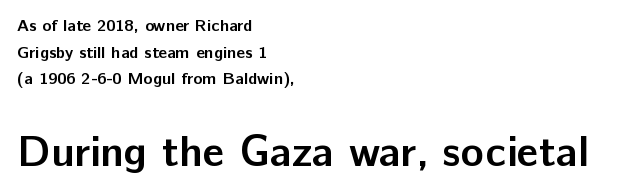
Q: Is the text bold? A: Yes.
Q: Is the text italic (slanted)? A: No, it is upright.
Q: Is the typeface a serif or a sans-serif typeface? A: Sans-serif.
Q: Is the text underlined? A: No.
Q: How is the paragraph aligned? A: Left-aligned.
Q: Is the spacing between letters normal or unusually wide? A: Normal.
Q: Is the spacing between lines tight, normal or loose? A: Normal.
Q: Which block of text is set in a larger size, the first (top) or the second (bottom)? A: The second (bottom) one.
Q: Width (condensed, normal, or wide)? A: Normal.
Q: Stroke contrast? A: Low.
Q: x-height? A: Medium.
Q: Monospaced? A: No.
